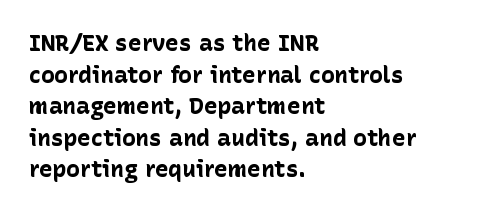
{"italic": "no", "bold": "yes", "underline": "no", "align": "left", "line_spacing": "normal", "line_spacing_ratio": 1.37, "letter_spacing": "normal", "letter_spacing_em": 0.0, "glyph_px": 23}
